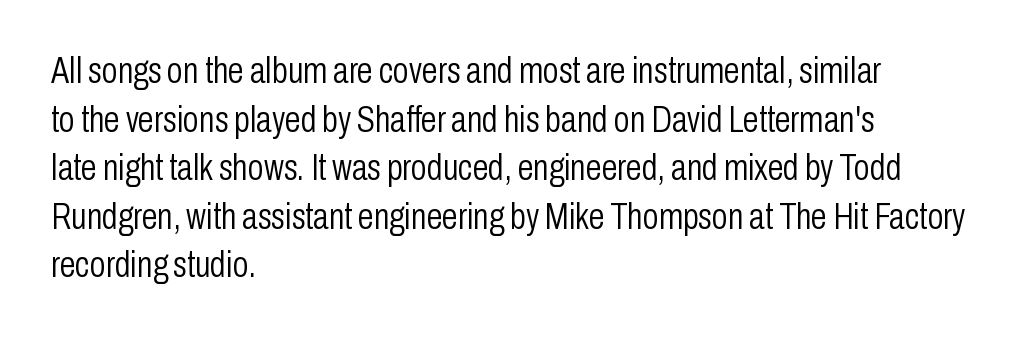
{"serif": "no", "italic": "no", "bold": "no", "weight": "light", "width": "condensed", "stroke_contrast": "low", "x_height": "medium", "monospaced": "no", "underline": "no", "align": "left", "line_spacing": "normal", "line_spacing_ratio": 1.35, "letter_spacing": "normal", "letter_spacing_em": 0.0, "glyph_px": 36}
